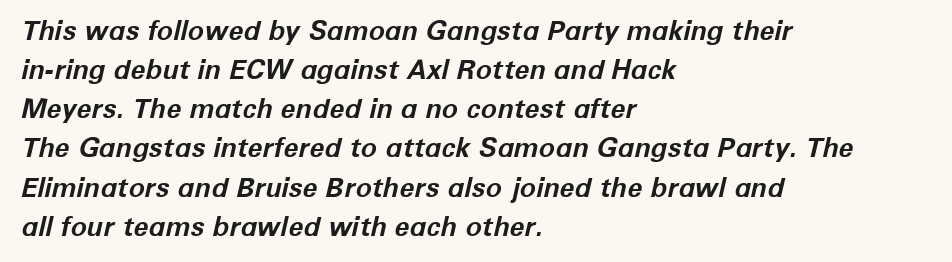
{"italic": "yes", "lean": "right", "slant_degrees": 12, "bold": "yes", "underline": "no", "align": "left", "line_spacing": "normal", "line_spacing_ratio": 1.45, "letter_spacing": "normal", "letter_spacing_em": 0.0, "glyph_px": 27}
